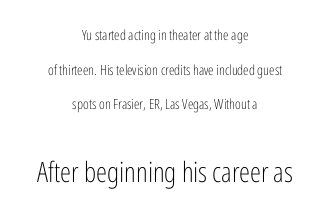
The image shows 28 px light, condensed sans-serif type, upright; set centered, loose line spacing (2.48x), normal letter spacing, not underlined; the second (bottom) block is 2.0x larger; low stroke contrast and a medium x-height.
